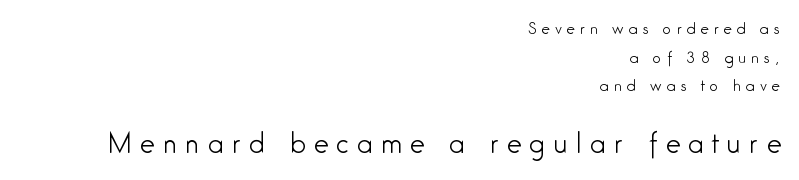
The horizontal fit of the characters is loose and conspicuously gappy. Check the space under the baseline: it is left empty. Counters stay open thanks to moderate or lighter strokes. Caption: multi-line text, flush right, ragged left. In terms of posture, this sample is upright. In terms of leading, this rendering errs on the spacious side.
